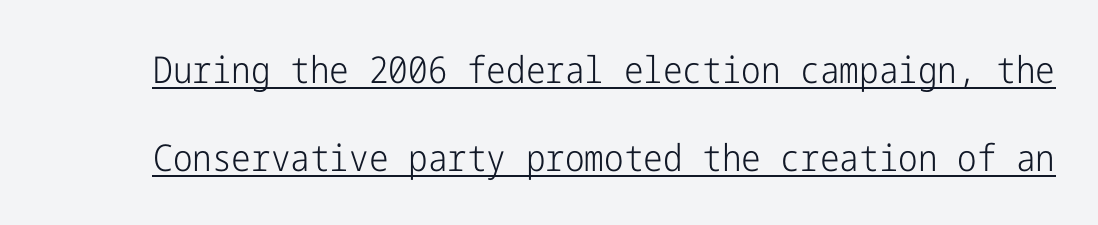
Q: Is the text bold? A: No.
Q: Is the text italic (slanted)? A: No, it is upright.
Q: Is the typeface a serif or a sans-serif typeface? A: Sans-serif.
Q: Is the text underlined? A: Yes.
Q: Is the spacing between letters normal or unusually wide? A: Normal.
Q: Is the spacing between lines tight, normal or loose? A: Loose.
Q: Width (condensed, normal, or wide)? A: Condensed.
Q: Stroke contrast? A: Low.
Q: x-height? A: Medium.
